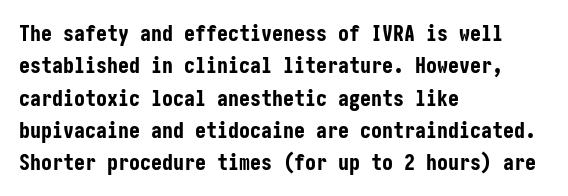
The image shows 22 px bold type, upright; set left-aligned, normal line spacing (1.47x), normal letter spacing, not underlined.
